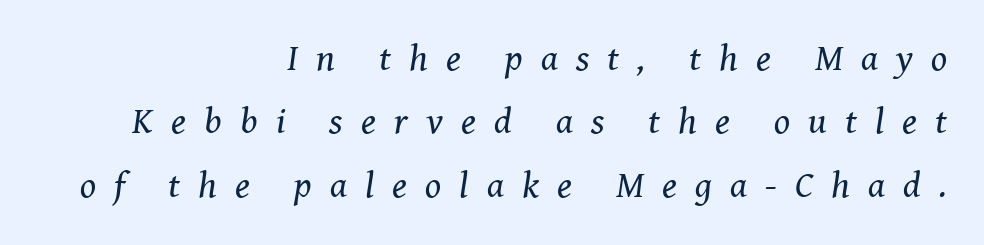
{"serif": "yes", "italic": "yes", "lean": "right", "slant_degrees": 8, "bold": "no", "weight": "regular", "width": "normal", "stroke_contrast": "medium", "x_height": "medium", "monospaced": "no", "underline": "no", "align": "right", "line_spacing_ratio": 1.71, "letter_spacing": "wide", "letter_spacing_em": 0.49, "glyph_px": 37}
